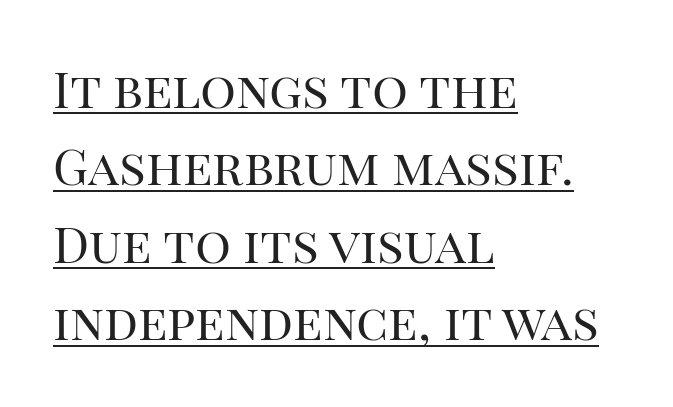
This is the regular roman posture of the typeface. Compared with undecorated copy, this sample adds a rule below the words. Think of a printed novel: that variable character pitch is what you see here. The glyphs in this specimen are seriffed. Leading: standard.
